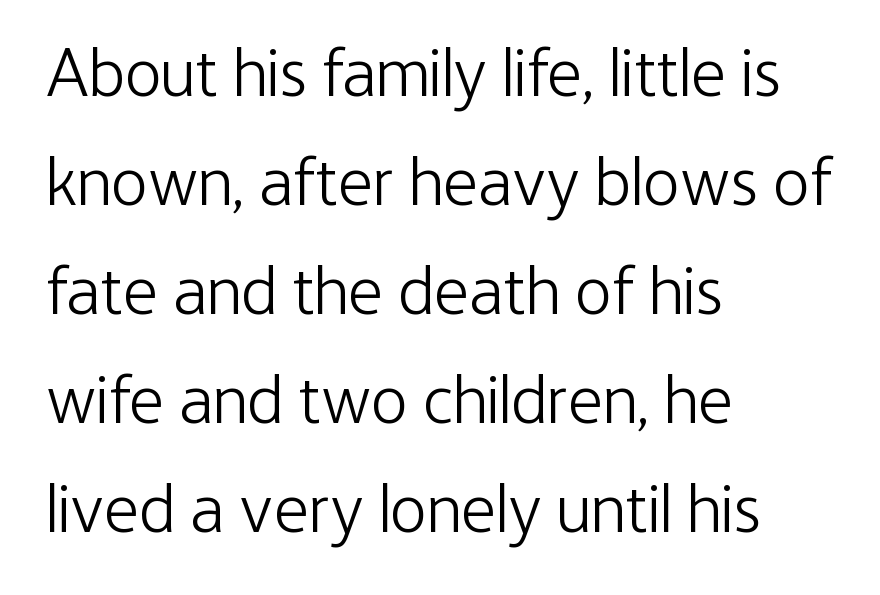
The image shows 69 px light, condensed sans-serif type, upright; set left-aligned, normal line spacing (1.58x), normal letter spacing, not underlined; low stroke contrast and a medium x-height.
